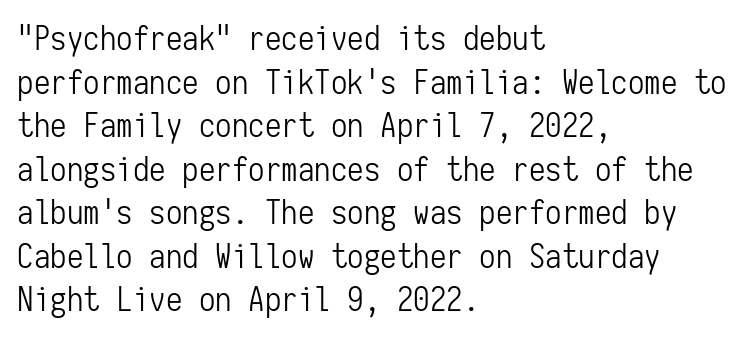
Q: Is the text bold? A: No.
Q: Is the text italic (slanted)? A: No, it is upright.
Q: Is the typeface a serif or a sans-serif typeface? A: Sans-serif.
Q: Is the text underlined? A: No.
Q: How is the paragraph aligned? A: Left-aligned.
Q: Is the spacing between letters normal or unusually wide? A: Normal.
Q: Is the spacing between lines tight, normal or loose? A: Normal.
Q: Width (condensed, normal, or wide)? A: Condensed.
Q: Stroke contrast? A: Low.
Q: x-height? A: Medium.
Q: Monospaced? A: Yes.
